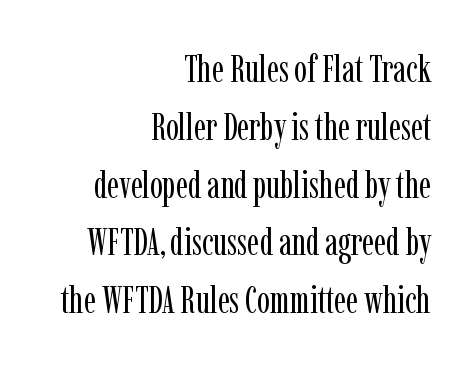
The letters advance in unequal steps, a hallmark of proportional type. Each letter's strokes conclude with small projecting serifs. A typesetter would call this zero additional tracking. This block has exactly the height ordinary leading produces. Glance below the letters and you will spot only blank space. The weight would be labelled regular, book, light, or lighter still.
